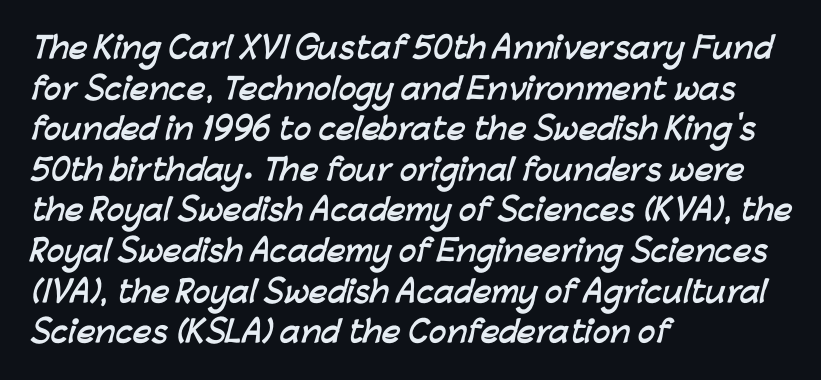
The image shows 29 px semibold sans-serif type; set left-aligned, normal line spacing (1.4x), normal letter spacing, not underlined; low stroke contrast and a medium x-height.
